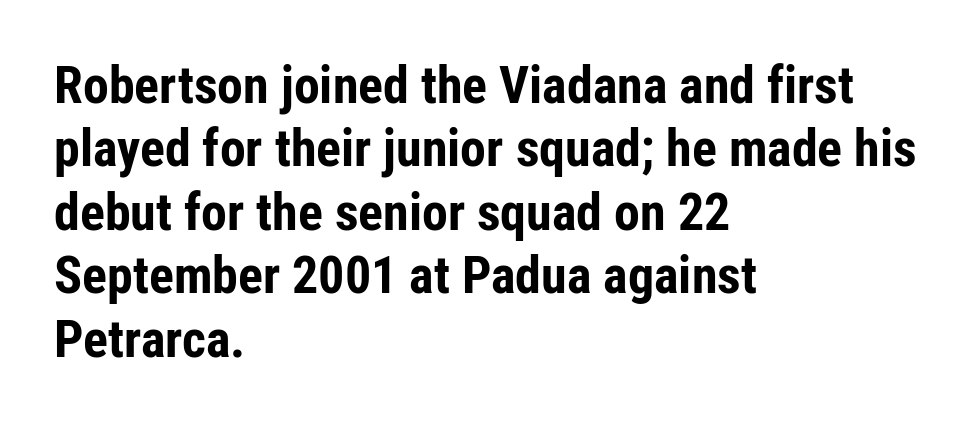
The face used here is rendered with its standard letterfit. Spacing verdict: proportional, widths tailored to each character. Each glyph is drawn with heavy, bold strokes. The passage shown is not underscored anywhere.
